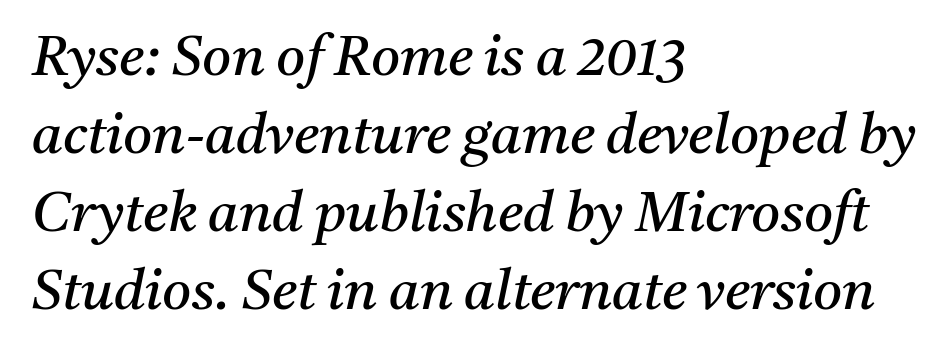
{"serif": "yes", "italic": "yes", "lean": "right", "slant_degrees": 11, "bold": "no", "weight": "regular", "width": "normal", "stroke_contrast": "medium", "x_height": "medium", "monospaced": "no", "underline": "no", "align": "left", "line_spacing": "normal", "line_spacing_ratio": 1.39, "letter_spacing": "normal", "letter_spacing_em": 0.0, "glyph_px": 56}
